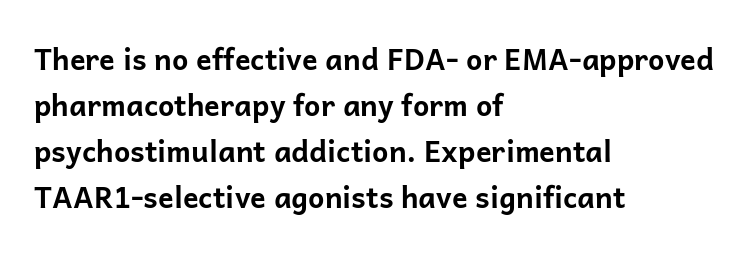
Q: Is the text bold? A: Yes.
Q: Is the text italic (slanted)? A: No, it is upright.
Q: Is the typeface a serif or a sans-serif typeface? A: Sans-serif.
Q: Is the text underlined? A: No.
Q: How is the paragraph aligned? A: Left-aligned.
Q: Is the spacing between letters normal or unusually wide? A: Normal.
Q: Is the spacing between lines tight, normal or loose? A: Normal.
Q: Width (condensed, normal, or wide)? A: Normal.
Q: Stroke contrast? A: Low.
Q: x-height? A: Medium.
Q: Monospaced? A: No.
